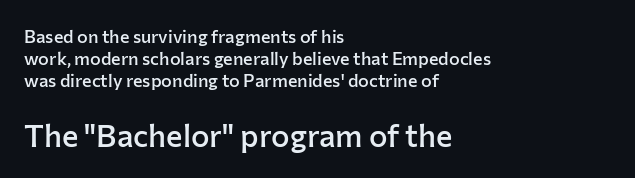
{"serif": "no", "italic": "no", "bold": "semi", "weight": "semibold", "width": "normal", "stroke_contrast": "low", "x_height": "medium", "monospaced": "no", "underline": "no", "align": "left", "line_spacing_ratio": 1.22, "letter_spacing": "normal", "letter_spacing_em": 0.0, "larger_block": "second", "size_ratio": 1.72, "glyph_px": 31}
